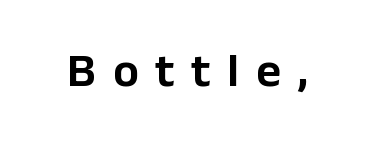
The image shows 48 px sans-serif type, upright; set centered, unusually wide letter spacing (+0.35 em), not underlined; low stroke contrast and a medium x-height.
